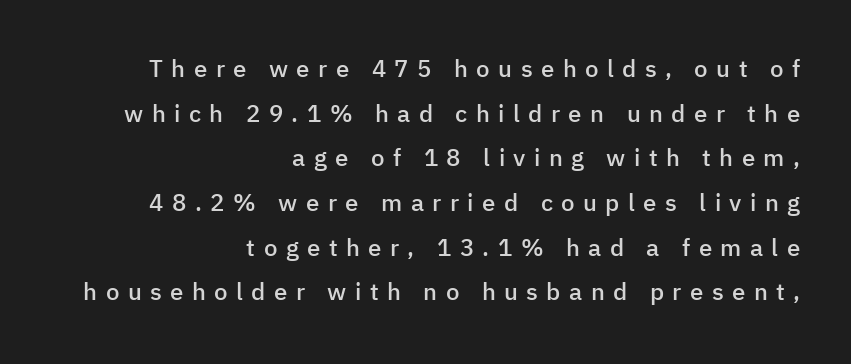
{"italic": "no", "bold": "semi", "underline": "no", "align": "right", "line_spacing_ratio": 1.86, "letter_spacing": "wide", "letter_spacing_em": 0.35, "glyph_px": 24}
